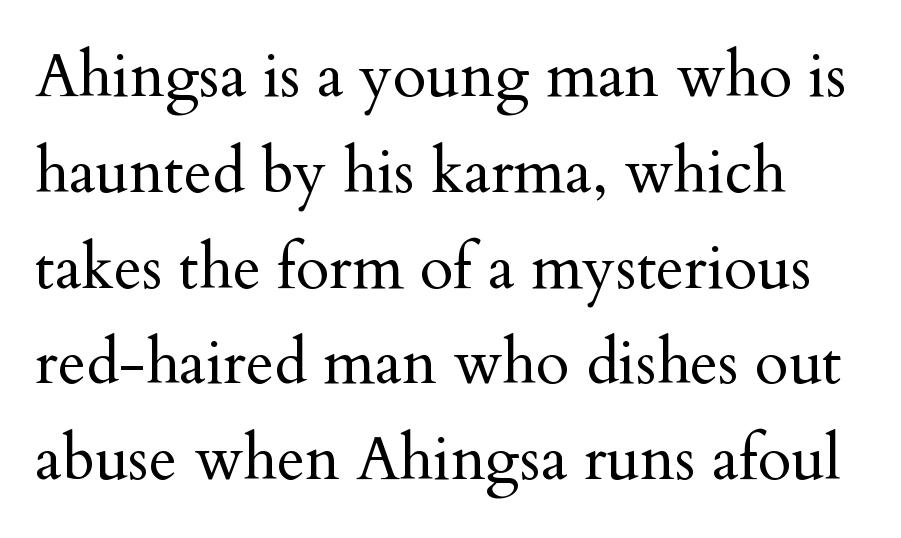
{"serif": "yes", "italic": "no", "bold": "no", "weight": "regular", "width": "normal", "stroke_contrast": "medium", "x_height": "small", "monospaced": "no", "underline": "no", "line_spacing": "normal", "line_spacing_ratio": 1.57, "letter_spacing": "normal", "letter_spacing_em": 0.0, "glyph_px": 61}
